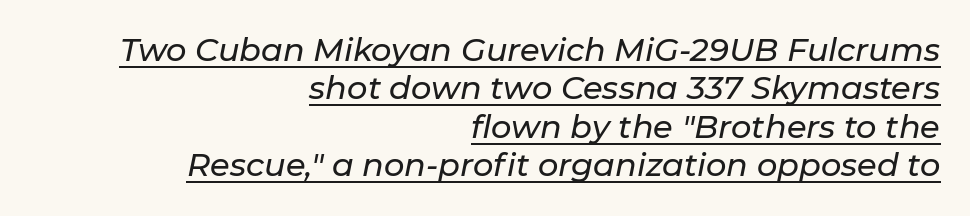
{"italic": "yes", "lean": "right", "slant_degrees": 11, "width": "normal", "stroke_contrast": "low", "x_height": "medium", "monospaced": "no", "underline": "yes", "align": "right", "line_spacing_ratio": 1.2, "letter_spacing": "normal", "letter_spacing_em": 0.0, "glyph_px": 32}
